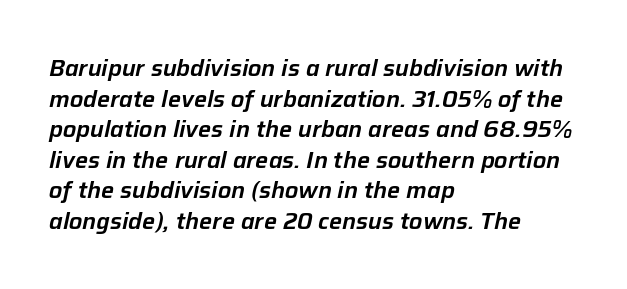
Q: Is the text italic (slanted)? A: Yes, it leans right by about 12 degrees.
Q: Is the text underlined? A: No.
Q: How is the paragraph aligned? A: Left-aligned.
Q: Is the spacing between letters normal or unusually wide? A: Normal.
Q: Is the spacing between lines tight, normal or loose? A: Normal.
